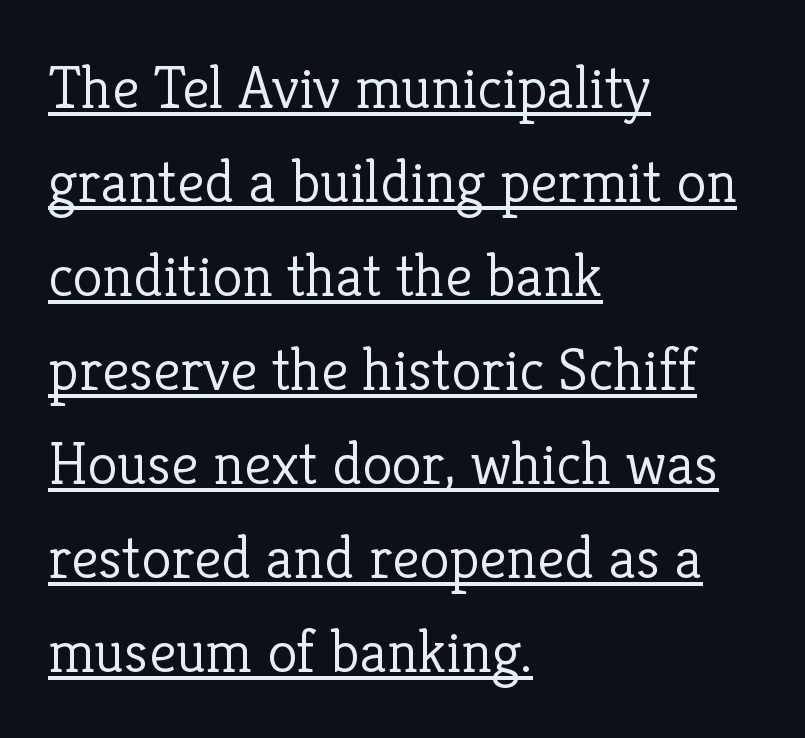
The rendering uses a moderate line-height, typical for paragraphs. Nobody touched the tracking dial on this one. Rendered with straight, roman letterforms. No letter is thick-stroked: the sample isn't bold. Descenders here cross a horizontal rule under the line.
